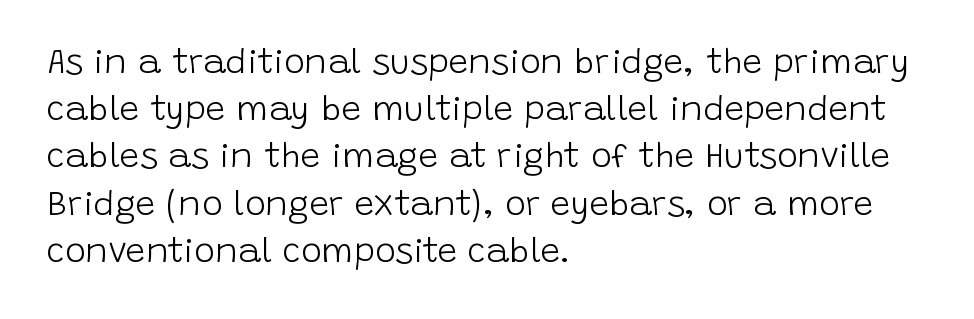
{"serif": "no", "italic": "no", "bold": "no", "weight": "light", "width": "normal", "stroke_contrast": "low", "x_height": "large", "monospaced": "no", "underline": "no", "align": "left", "line_spacing": "normal", "line_spacing_ratio": 1.35, "letter_spacing": "normal", "letter_spacing_em": 0.0, "glyph_px": 35}
